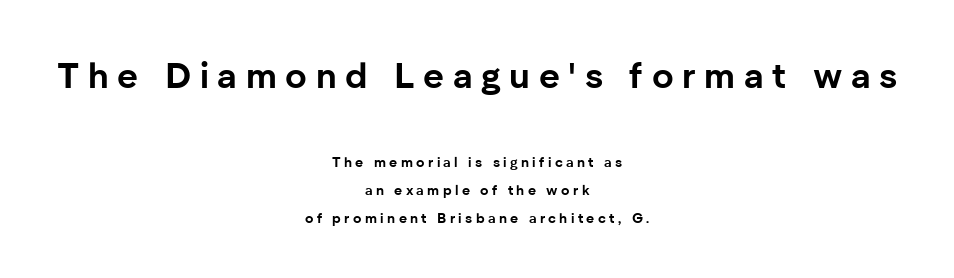
The image shows 36 px bold sans-serif type, upright; set centered, loose line spacing (2.01x), unusually wide letter spacing (+0.24 em), not underlined; the first (top) block is 2.57x larger; low stroke contrast and a medium x-height.
